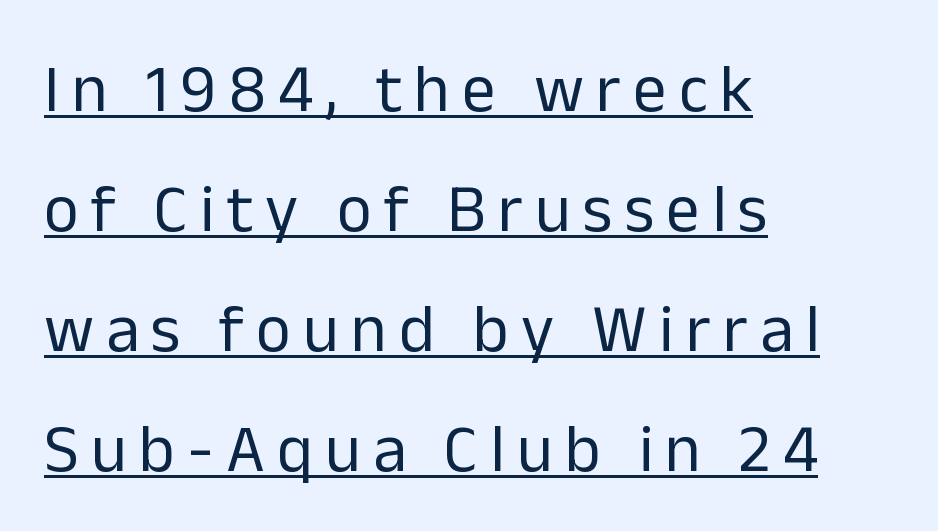
{"serif": "no", "italic": "no", "bold": "no", "weight": "regular", "width": "normal", "stroke_contrast": "low", "x_height": "medium", "monospaced": "no", "underline": "yes", "align": "left", "line_spacing_ratio": 1.79, "glyph_px": 67}
